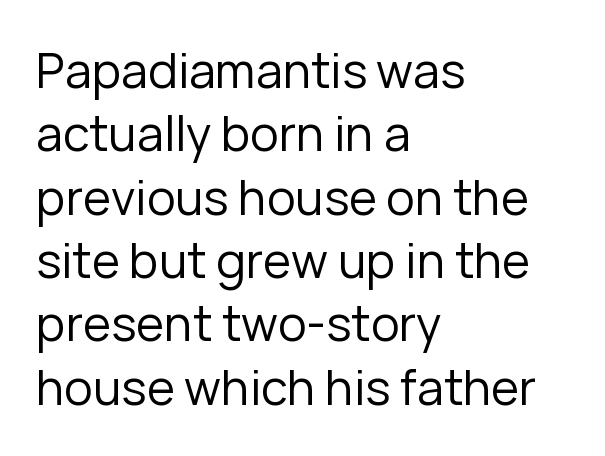
Q: Is the text bold? A: No.
Q: Is the text italic (slanted)? A: No, it is upright.
Q: Is the typeface a serif or a sans-serif typeface? A: Sans-serif.
Q: Is the text underlined? A: No.
Q: How is the paragraph aligned? A: Left-aligned.
Q: Is the spacing between letters normal or unusually wide? A: Normal.
Q: Is the spacing between lines tight, normal or loose? A: Normal.
Q: Width (condensed, normal, or wide)? A: Normal.
Q: Stroke contrast? A: Low.
Q: x-height? A: Medium.
Q: Monospaced? A: No.
